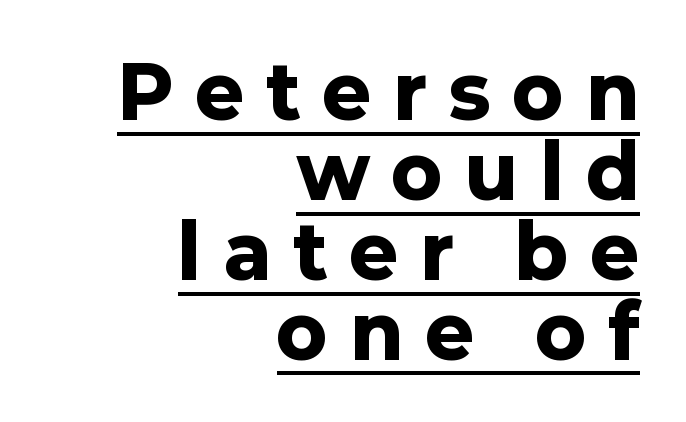
{"serif": "no", "italic": "no", "bold": "yes", "weight": "heavy", "width": "normal", "stroke_contrast": "low", "x_height": "medium", "monospaced": "no", "underline": "yes", "align": "right", "line_spacing": "tight", "line_spacing_ratio": 1.08, "letter_spacing": "wide", "letter_spacing_em": 0.31, "glyph_px": 74}
